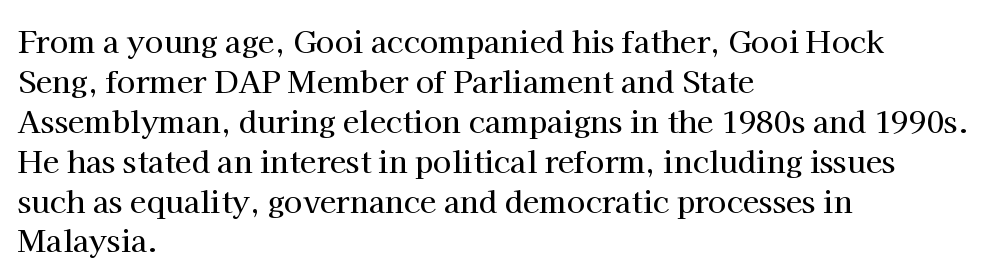
The setting favours the left margin, as ordinary paragraphs usually do. Tracking value appears to be zero — textbook default spacing. Italic? Not at all — the glyphs are vertical. Horizontal bands of white between lines are of average thickness.
